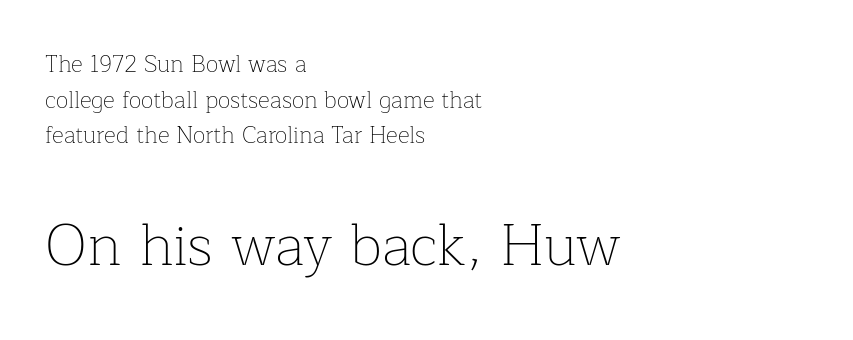
Q: Is the text bold? A: No.
Q: Is the text italic (slanted)? A: No, it is upright.
Q: Is the typeface a serif or a sans-serif typeface? A: Serif.
Q: Is the text underlined? A: No.
Q: How is the paragraph aligned? A: Left-aligned.
Q: Is the spacing between letters normal or unusually wide? A: Normal.
Q: Is the spacing between lines tight, normal or loose? A: Normal.
Q: Which block of text is set in a larger size, the first (top) or the second (bottom)? A: The second (bottom) one.
Q: Width (condensed, normal, or wide)? A: Normal.
Q: Stroke contrast? A: Low.
Q: x-height? A: Medium.
Q: Monospaced? A: No.
